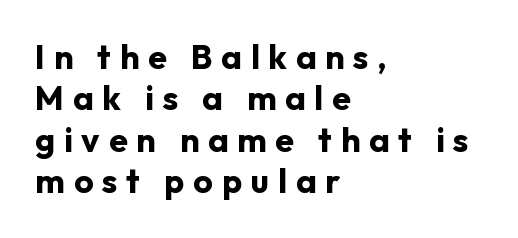
Q: Is the text bold? A: Yes.
Q: Is the text italic (slanted)? A: No, it is upright.
Q: Is the typeface a serif or a sans-serif typeface? A: Sans-serif.
Q: Is the text underlined? A: No.
Q: How is the paragraph aligned? A: Left-aligned.
Q: Is the spacing between letters normal or unusually wide? A: Unusually wide.
Q: Width (condensed, normal, or wide)? A: Normal.
Q: Stroke contrast? A: Low.
Q: x-height? A: Medium.
Q: Monospaced? A: No.
